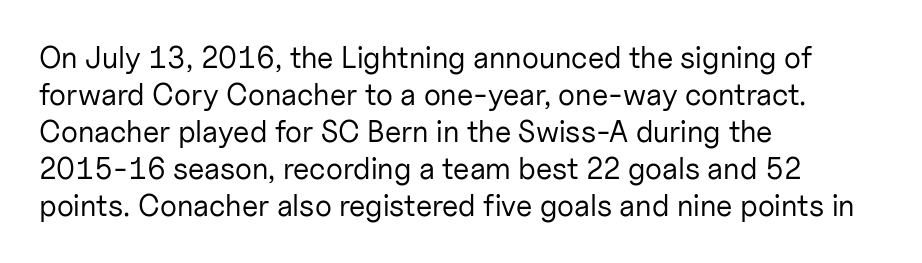
{"serif": "no", "italic": "no", "bold": "no", "weight": "regular", "width": "normal", "stroke_contrast": "low", "x_height": "medium", "monospaced": "no", "underline": "no", "align": "left", "line_spacing_ratio": 1.23, "letter_spacing": "normal", "letter_spacing_em": 0.0, "glyph_px": 30}
